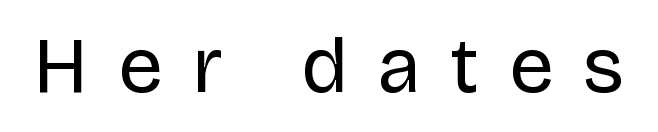
The image shows 79 px regular-weight sans-serif type, upright; set unusually wide letter spacing (+0.38 em), not underlined; low stroke contrast and a large x-height.
